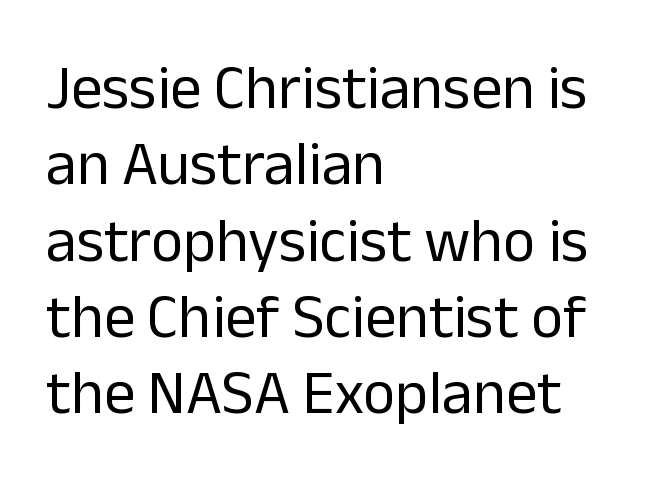
Leftover space on each line is placed entirely after the last word. The passage shown is typed in a proportional face where columns would drift. Rule under the text: the space is simply empty. This is roman type, the default non-slanted kind. The rendering keeps characters at their native spacing.
